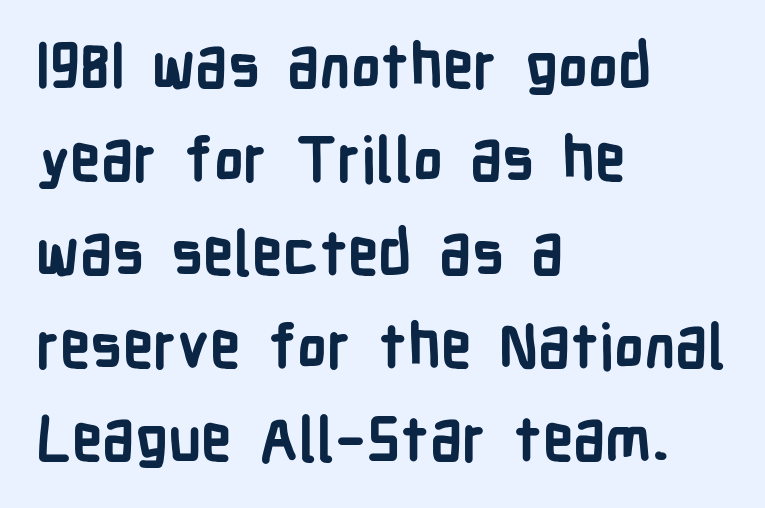
The image shows 61 px semibold, condensed sans-serif type, upright; set left-aligned, normal line spacing (1.53x), normal letter spacing, not underlined; low stroke contrast and a medium x-height.
